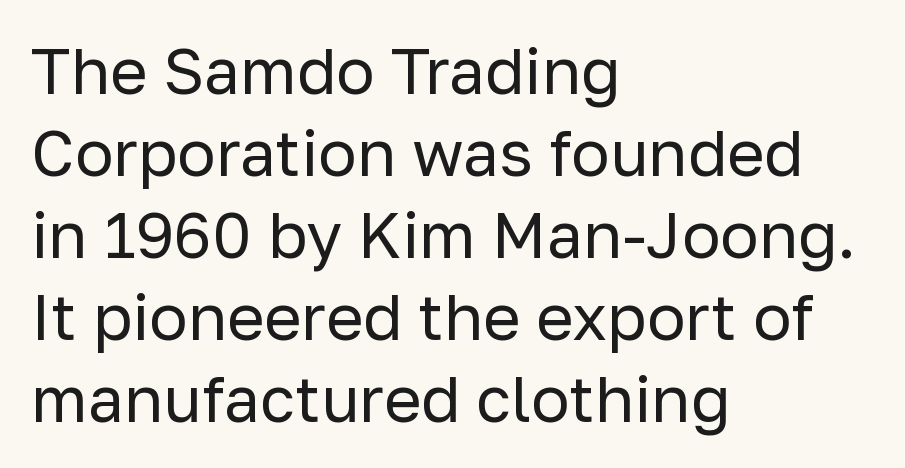
Type without underlining. Ink coverage per letter is moderate at most. Unlike a traditional serif, this face leaves its strokes unadorned. This sample uses plain, unmodified letter spacing. Do the letters lean? They stand straight. Is this a fixed-width face? No — the glyphs have proportional, varying widths.
